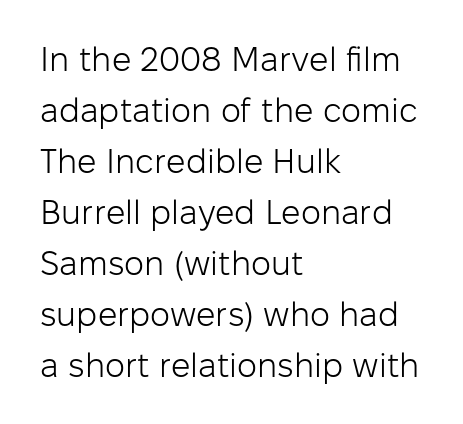
The image shows 34 px light sans-serif type, upright; set left-aligned, normal line spacing (1.5x), normal letter spacing, not underlined; low stroke contrast and a medium x-height.
